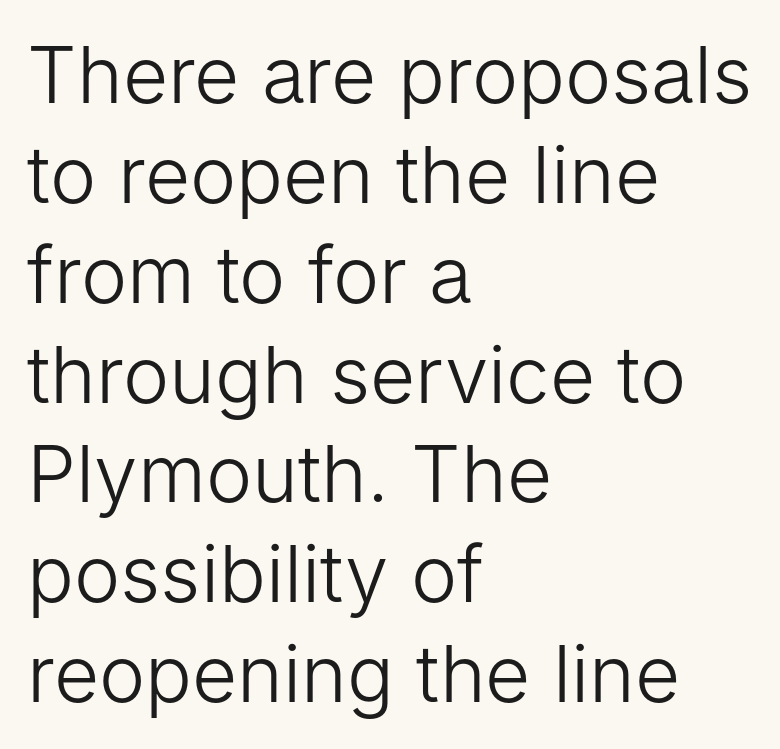
Q: Is the text bold? A: No.
Q: Is the text italic (slanted)? A: No, it is upright.
Q: Is the typeface a serif or a sans-serif typeface? A: Sans-serif.
Q: Is the text underlined? A: No.
Q: How is the paragraph aligned? A: Left-aligned.
Q: Is the spacing between letters normal or unusually wide? A: Normal.
Q: Is the spacing between lines tight, normal or loose? A: Normal.
Q: Width (condensed, normal, or wide)? A: Normal.
Q: Stroke contrast? A: Low.
Q: x-height? A: Medium.
Q: Monospaced? A: No.
